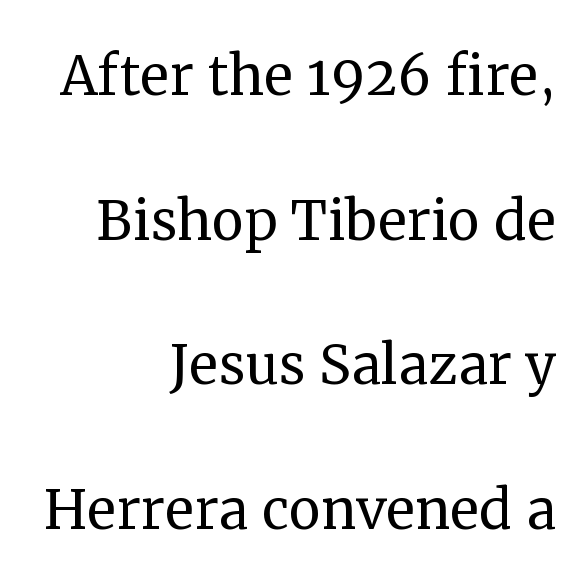
{"serif": "yes", "italic": "no", "bold": "no", "weight": "regular", "width": "normal", "stroke_contrast": "medium", "x_height": "medium", "monospaced": "no", "underline": "no", "align": "right", "line_spacing": "loose", "line_spacing_ratio": 2.01, "letter_spacing": "normal", "letter_spacing_em": 0.0, "glyph_px": 72}
